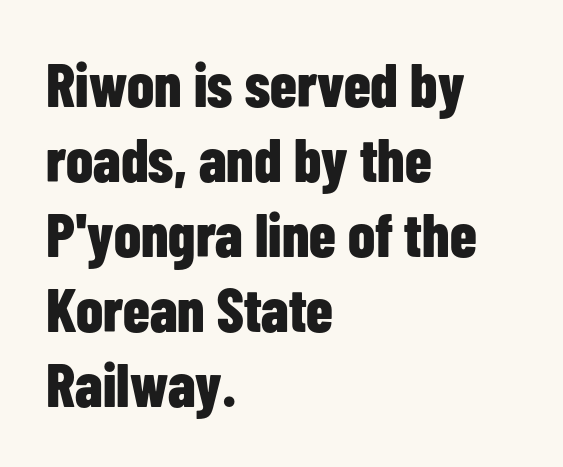
The glyphs have the mass of a bold cut. Underlining? Definitely not there. Nothing unusual about the tracking: characters are spaced as the font intends. A typesetter would call this proportional, since set widths differ per character.
